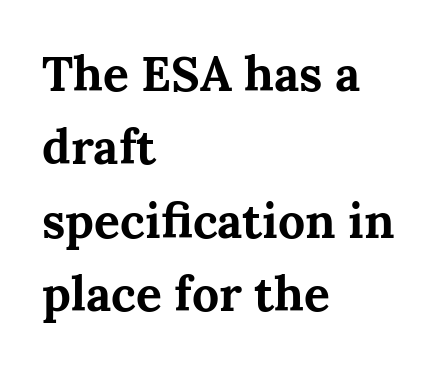
Designer's note — italics off, roman on. The letters sit at their default tracking, neither squeezed nor spread. No word sits above an underline. The space between consecutive lines is moderate. Looks like regular typesetting: each glyph gets only the width it needs. Left-aligned paragraph, ragged on the right.
